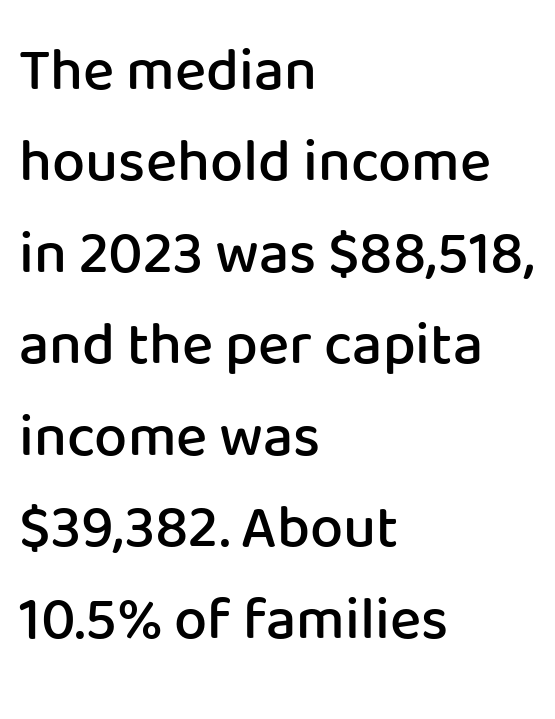
The image shows 59 px semibold sans-serif type, upright; set left-aligned, normal line spacing (1.55x), normal letter spacing, not underlined; low stroke contrast and a medium x-height.
